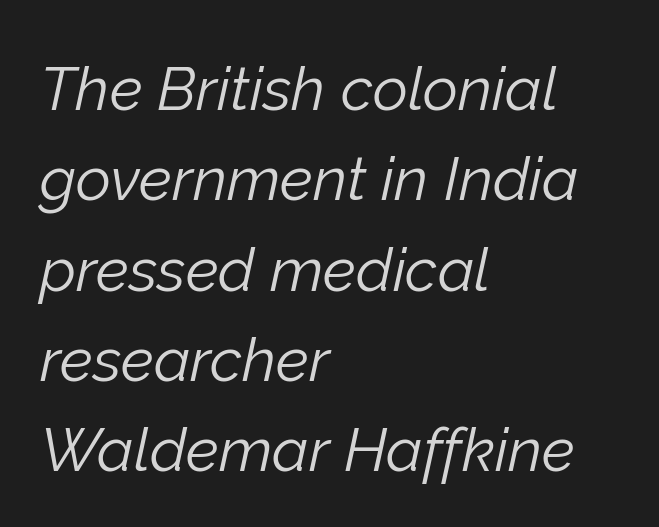
{"italic": "yes", "lean": "right", "slant_degrees": 12, "bold": "no", "weight": "light", "width": "normal", "stroke_contrast": "low", "x_height": "medium", "monospaced": "no", "underline": "no", "align": "left", "line_spacing": "normal", "line_spacing_ratio": 1.48, "letter_spacing": "normal", "letter_spacing_em": 0.0, "glyph_px": 61}
